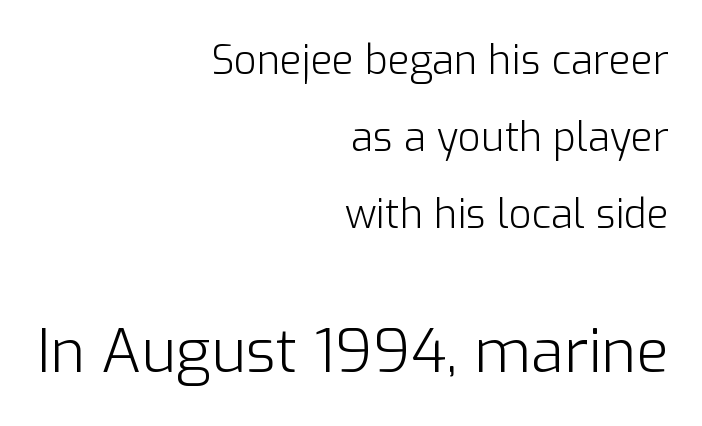
The image shows 60 px light sans-serif type, upright; set right-aligned, loose line spacing (1.92x), normal letter spacing, not underlined; the second (bottom) block is 1.5x larger; low stroke contrast and a medium x-height.
